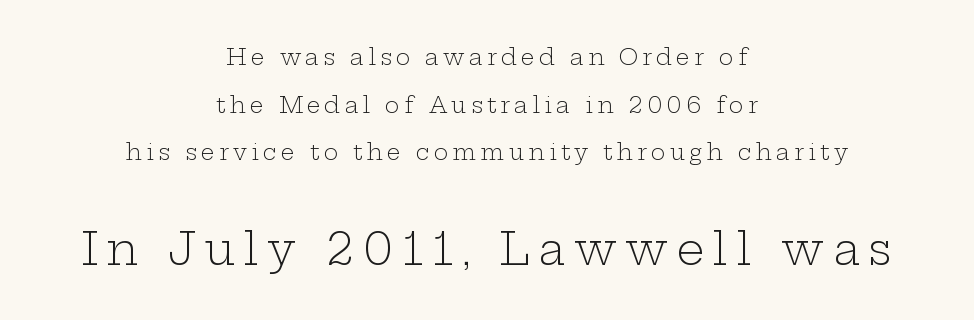
{"serif": "yes", "italic": "no", "bold": "no", "weight": "light", "width": "wide", "stroke_contrast": "low", "x_height": "medium", "monospaced": "no", "underline": "no", "align": "center", "line_spacing": "loose", "line_spacing_ratio": 2.16, "larger_block": "second", "size_ratio": 2.0, "glyph_px": 44}
